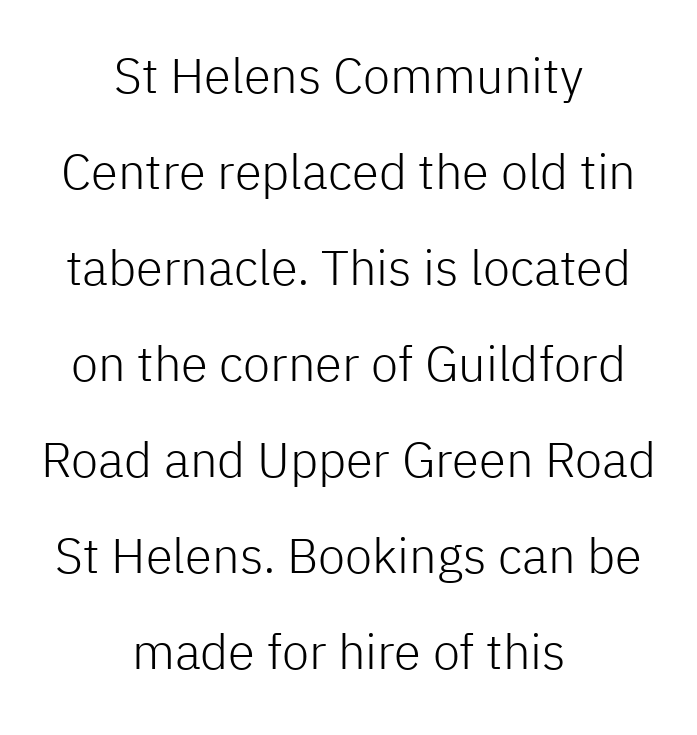
The image shows 49 px light sans-serif type, upright; set centered, loose line spacing (1.96x), normal letter spacing, not underlined; low stroke contrast and a medium x-height.
